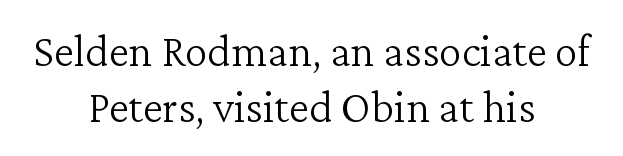
This sample uses plain, unmodified letter spacing. Check the space under the baseline: it is left empty. Both edges are ragged and mirror each other, which tells us the setting is centered. Think standard paragraph weight, or any step lighter than that. Is this a sans? No — the strokes have serifs.
